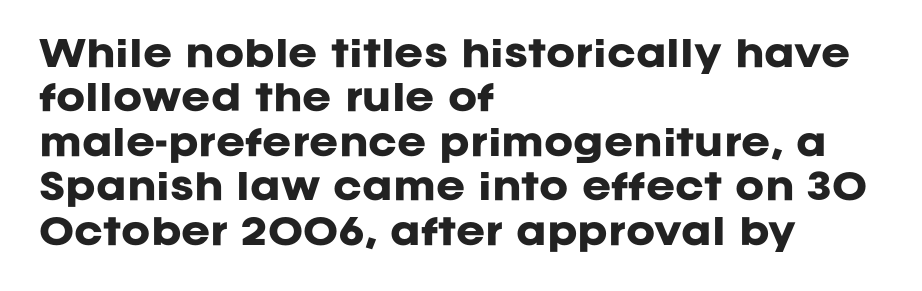
{"serif": "no", "italic": "no", "bold": "yes", "weight": "heavy", "width": "normal", "stroke_contrast": "low", "x_height": "large", "monospaced": "no", "underline": "no", "align": "left", "line_spacing": "normal", "line_spacing_ratio": 1.27, "letter_spacing": "normal", "letter_spacing_em": 0.0, "glyph_px": 35}
